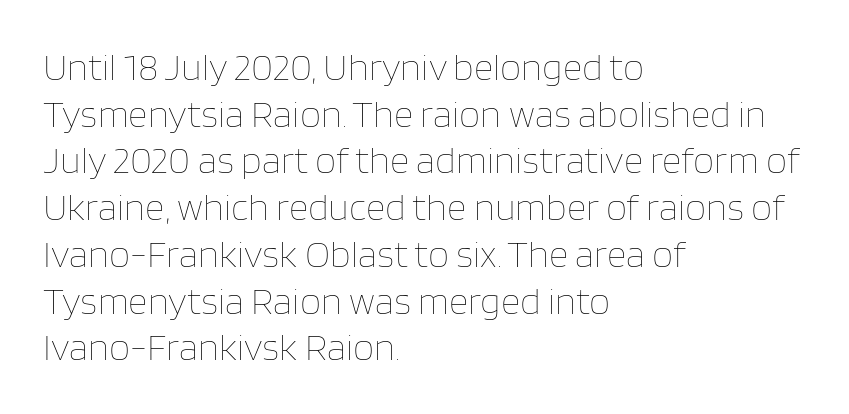
Characters remain perfectly vertical along every line. Letters rest on an invisible, unmarked baseline. Does the copy run flush right? No — it runs flush left. This rendering leaves character spacing at its baseline value.
